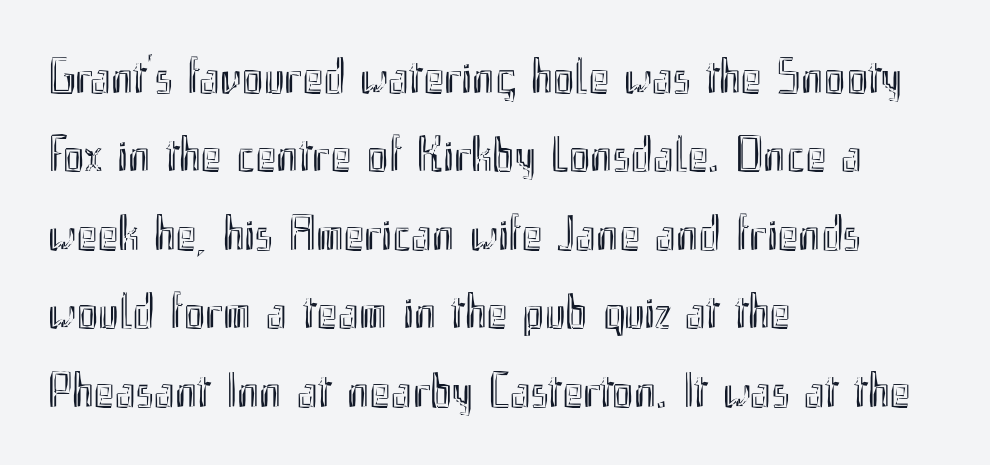
The image shows 50 px condensed type, upright; set left-aligned, normal line spacing (1.57x), normal letter spacing, not underlined; a small x-height.
